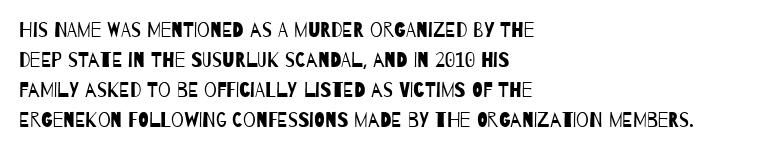
{"bold": "no", "underline": "no", "align": "left", "line_spacing": "normal", "line_spacing_ratio": 1.5, "letter_spacing": "normal", "letter_spacing_em": 0.0, "glyph_px": 20}
